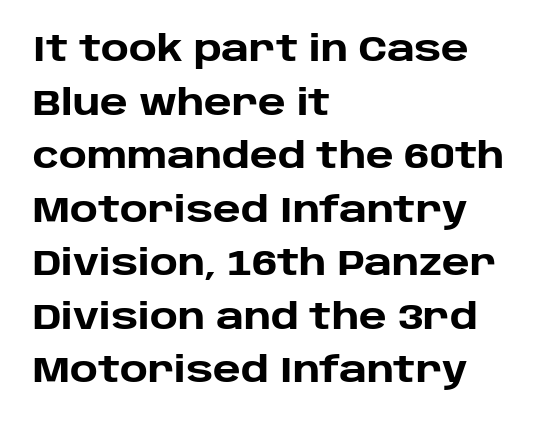
The image shows 35 px heavy sans-serif type, upright; set left-aligned, normal line spacing (1.53x), normal letter spacing, not underlined; low stroke contrast and a large x-height.
